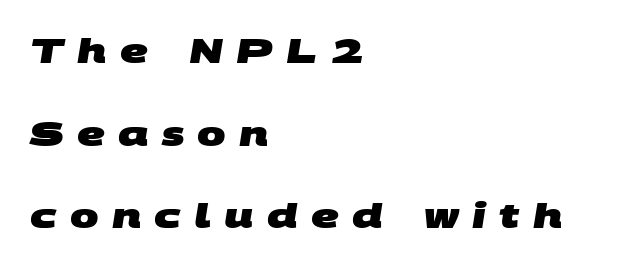
{"serif": "no", "bold": "yes", "weight": "heavy", "width": "wide", "stroke_contrast": "medium", "x_height": "large", "monospaced": "no", "underline": "no", "align": "left", "line_spacing": "loose", "line_spacing_ratio": 2.43, "letter_spacing": "wide", "letter_spacing_em": 0.39, "glyph_px": 34}
